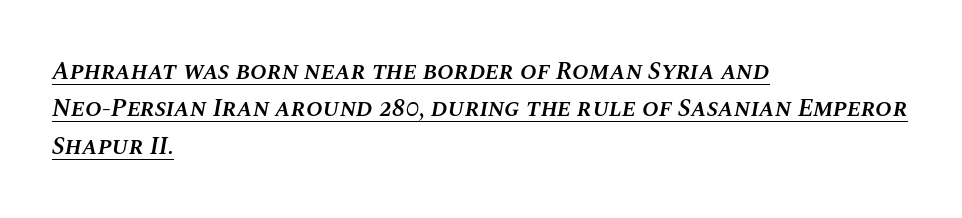
{"italic": "yes", "lean": "right", "slant_degrees": 10, "bold": "semi", "underline": "yes", "align": "left", "line_spacing": "normal", "line_spacing_ratio": 1.5, "letter_spacing": "normal", "letter_spacing_em": 0.0, "glyph_px": 25}
